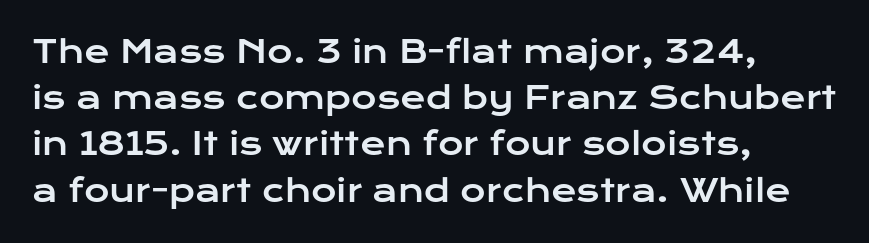
The image shows 31 px wide sans-serif type, upright; set left-aligned, normal line spacing (1.49x), normal letter spacing, not underlined; low stroke contrast and a medium x-height.
